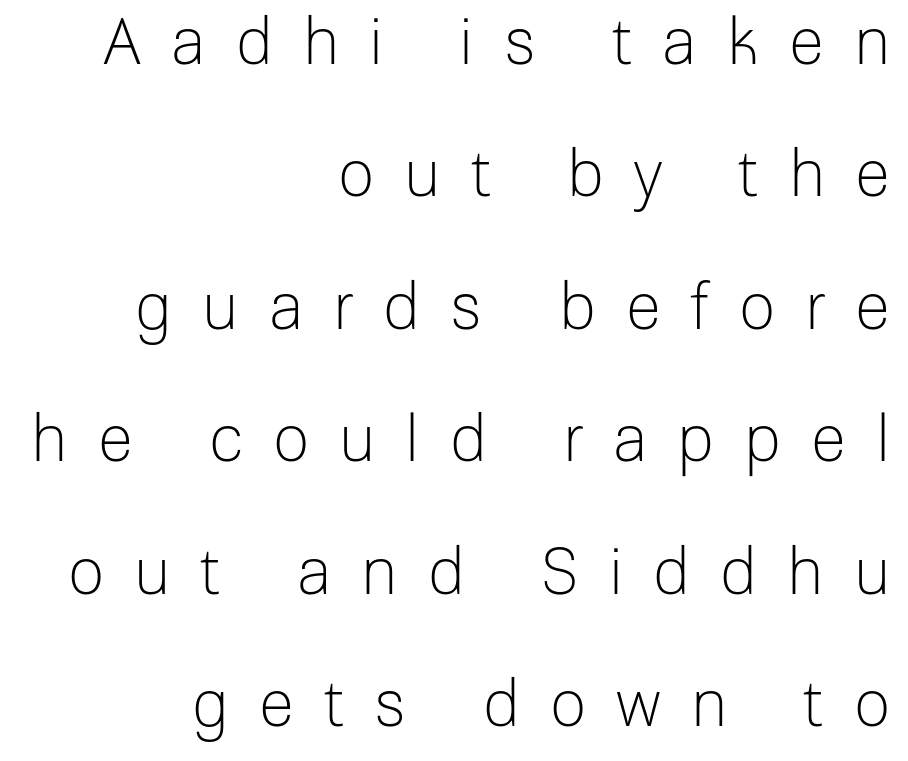
Q: Is the text bold? A: No.
Q: Is the text italic (slanted)? A: No, it is upright.
Q: Is the typeface a serif or a sans-serif typeface? A: Sans-serif.
Q: Is the text underlined? A: No.
Q: How is the paragraph aligned? A: Right-aligned.
Q: Is the spacing between letters normal or unusually wide? A: Unusually wide.
Q: Is the spacing between lines tight, normal or loose? A: Loose.
Q: Width (condensed, normal, or wide)? A: Normal.
Q: Stroke contrast? A: Low.
Q: x-height? A: Medium.
Q: Monospaced? A: No.
